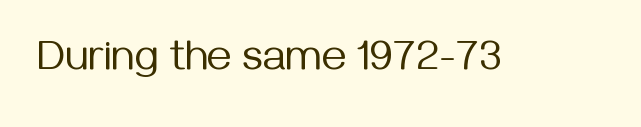
Caption: face not bold, strokes unweighted. The gap between lines stays unmarked. Are there feet on the stems? There aren't — it's a sans. The face used here is proportionally spaced, like ordinary book or web type.
